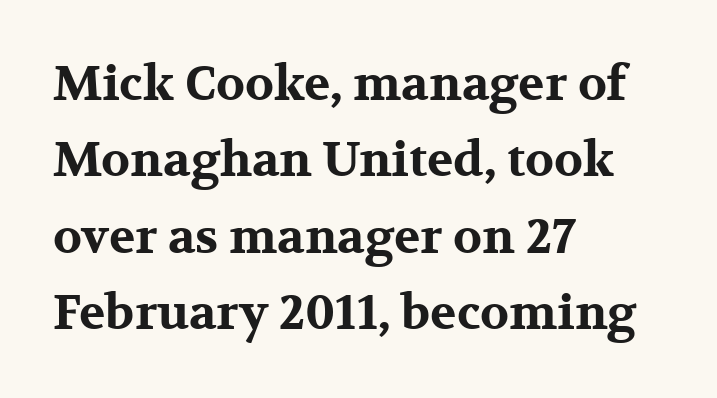
{"serif": "yes", "italic": "no", "bold": "yes", "weight": "bold", "width": "wide", "stroke_contrast": "medium", "x_height": "medium", "monospaced": "no", "underline": "no", "align": "left", "line_spacing": "normal", "line_spacing_ratio": 1.59, "letter_spacing": "normal", "letter_spacing_em": 0.0, "glyph_px": 48}
